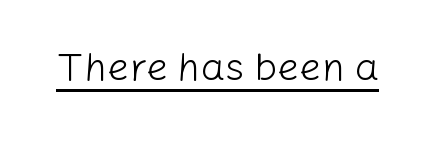
The image shows 39 px light sans-serif type, upright; set normal letter spacing, underlined; low stroke contrast and a medium x-height.
